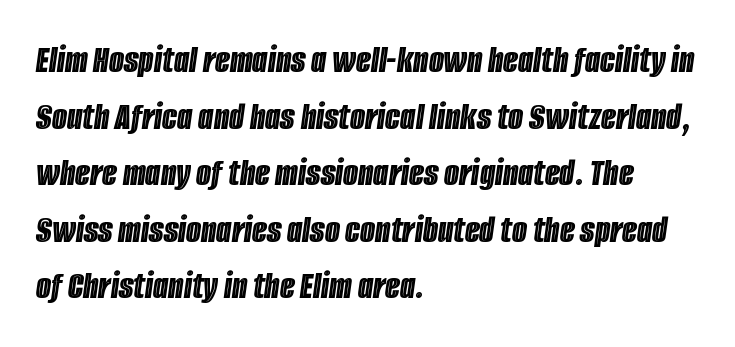
Anything drawn beneath the words? Only blank space. Each letter keeps its own natural width here, so spacing adapts to shape. The face used here has a pronounced slope to its letters. The rows are spaced the way most documents space them.
